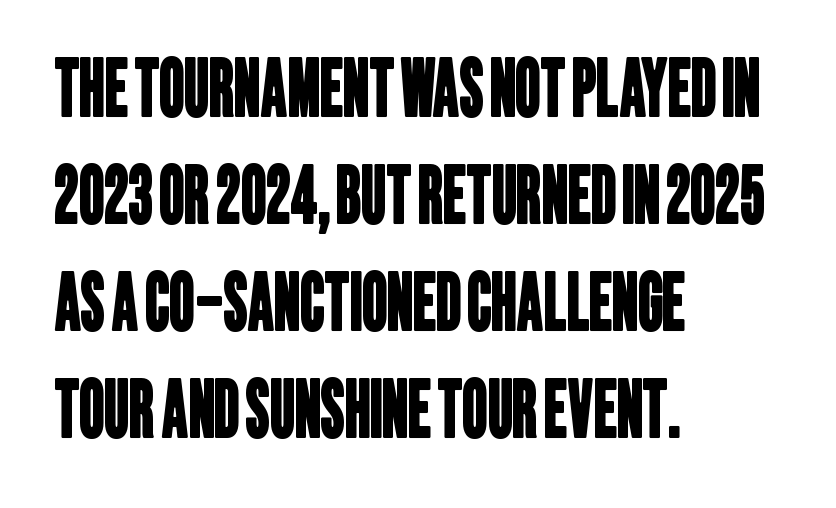
Clear beneath every line of the passage. The vertical gap from one line to the next is medium. Is this a sans? Yes — the strokes have no serifs. Character widths vary here, with narrow letters taking less room than wide ones.
